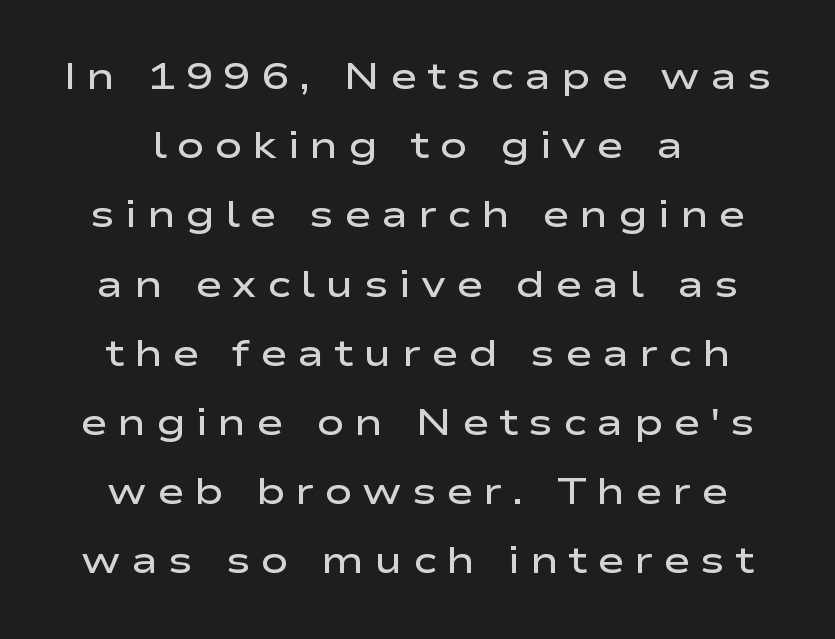
The font's upright variant was chosen for this text. Notice how the passage keeps no hard edge, just a central spine. Only glyphs here, with clear space below each row. The passage shown is typed in a proportional face where columns would drift. Slightly chunky letters — semibold, I'd say, not full bold. The type family on display is of the sans-serif kind.
